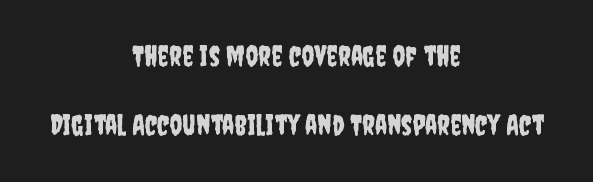
Q: Is the text italic (slanted)? A: No, it is upright.
Q: Is the typeface a serif or a sans-serif typeface? A: Sans-serif.
Q: Is the text underlined? A: No.
Q: How is the paragraph aligned? A: Centered.
Q: Is the spacing between letters normal or unusually wide? A: Normal.
Q: Is the spacing between lines tight, normal or loose? A: Loose.
Q: Width (condensed, normal, or wide)? A: Condensed.
Q: Stroke contrast? A: Low.
Q: x-height? A: Large.
Q: Monospaced? A: No.
